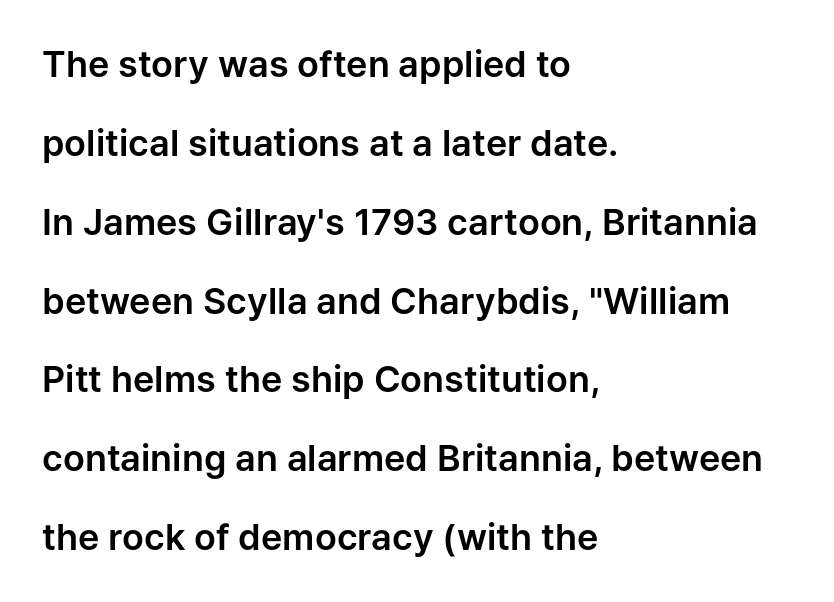
{"serif": "no", "italic": "no", "width": "normal", "stroke_contrast": "low", "x_height": "medium", "monospaced": "no", "underline": "no", "align": "left", "line_spacing": "loose", "line_spacing_ratio": 2.19, "letter_spacing": "normal", "letter_spacing_em": 0.0, "glyph_px": 36}
